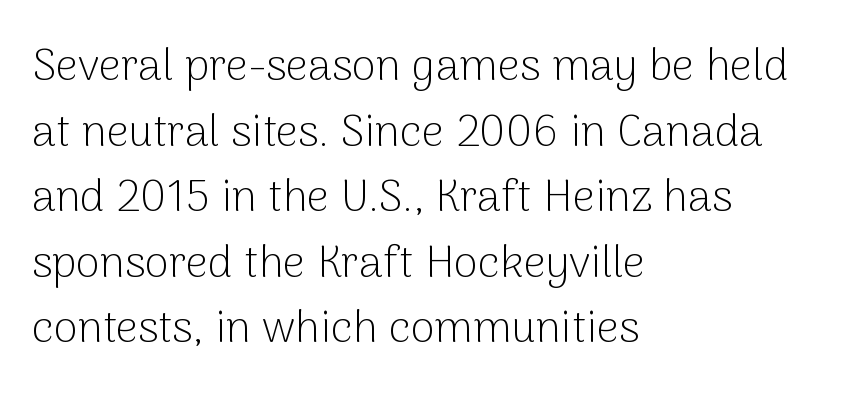
{"serif": "no", "italic": "no", "bold": "no", "weight": "light", "width": "normal", "stroke_contrast": "low", "x_height": "medium", "monospaced": "no", "underline": "no", "align": "left", "line_spacing": "normal", "line_spacing_ratio": 1.49, "letter_spacing": "normal", "letter_spacing_em": 0.0, "glyph_px": 44}
